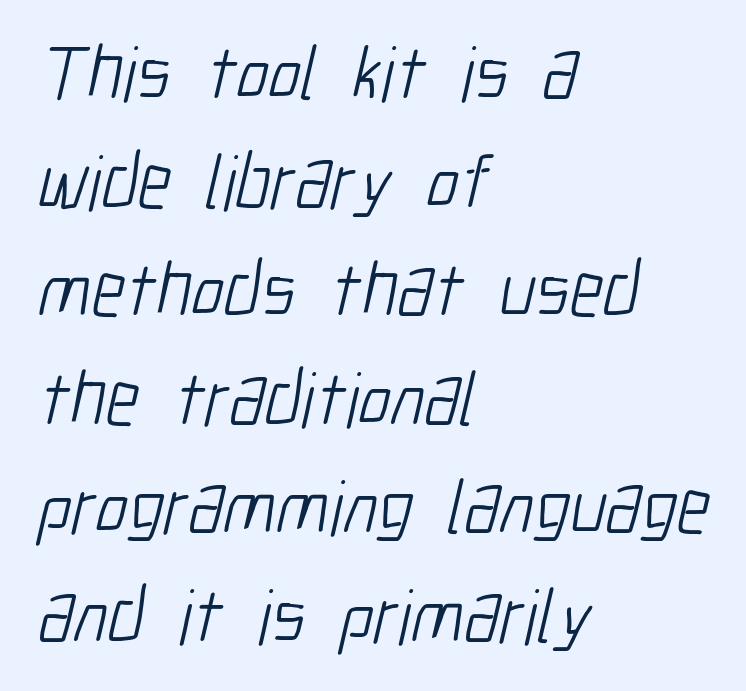
The image shows 77 px light, condensed sans-serif type; set left-aligned, normal line spacing (1.41x), normal letter spacing, not underlined; low stroke contrast and a medium x-height.
